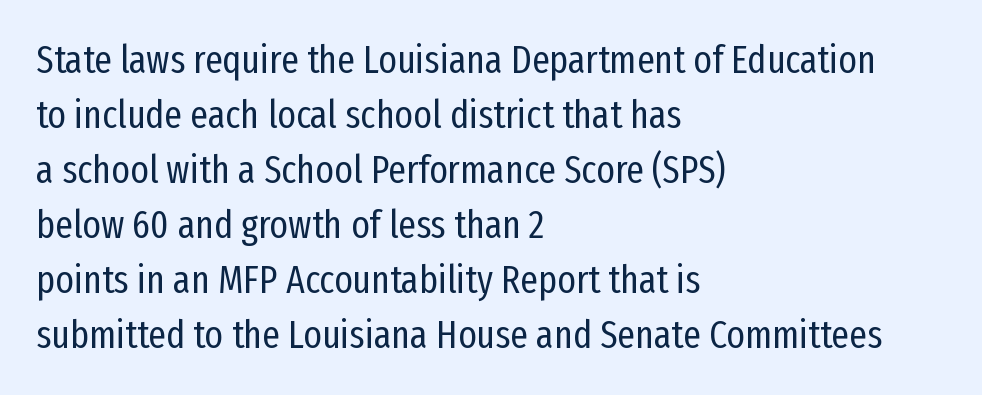
Q: Is the text bold? A: No.
Q: Is the text italic (slanted)? A: No, it is upright.
Q: Is the typeface a serif or a sans-serif typeface? A: Sans-serif.
Q: Is the text underlined? A: No.
Q: How is the paragraph aligned? A: Left-aligned.
Q: Is the spacing between letters normal or unusually wide? A: Normal.
Q: Is the spacing between lines tight, normal or loose? A: Normal.
Q: Width (condensed, normal, or wide)? A: Condensed.
Q: Stroke contrast? A: Low.
Q: x-height? A: Medium.
Q: Monospaced? A: No.
